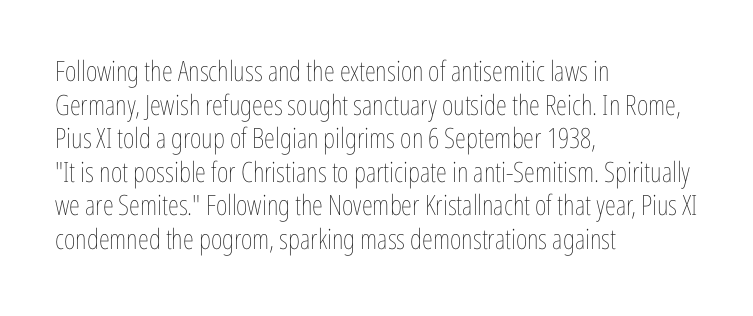
The image shows 28 px thin, condensed type, upright; set left-aligned, line spacing 1.2x, normal letter spacing, not underlined; low stroke contrast and a medium x-height.
